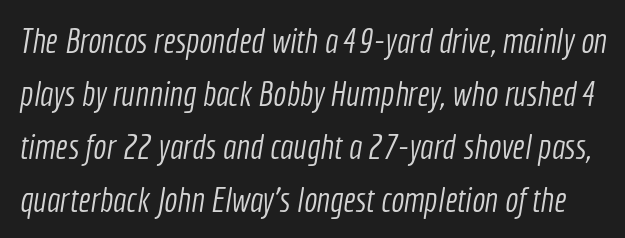
Nope, no serifs anywhere on these letters. Decoration check: the copy has no underline. Is this a heavy cut? Hardly; it is regular or lighter. Letter spacing: default. Is there much room between lines? A standard amount, neither cramped nor airy. Proportional: the letters do not fall into vertical columns.
